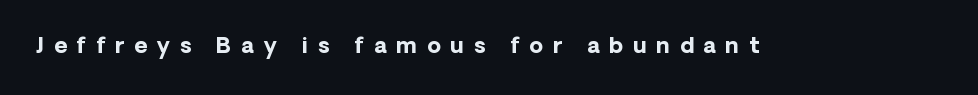
The image shows 22 px bold type, upright; set unusually wide letter spacing (+0.44 em), not underlined.
